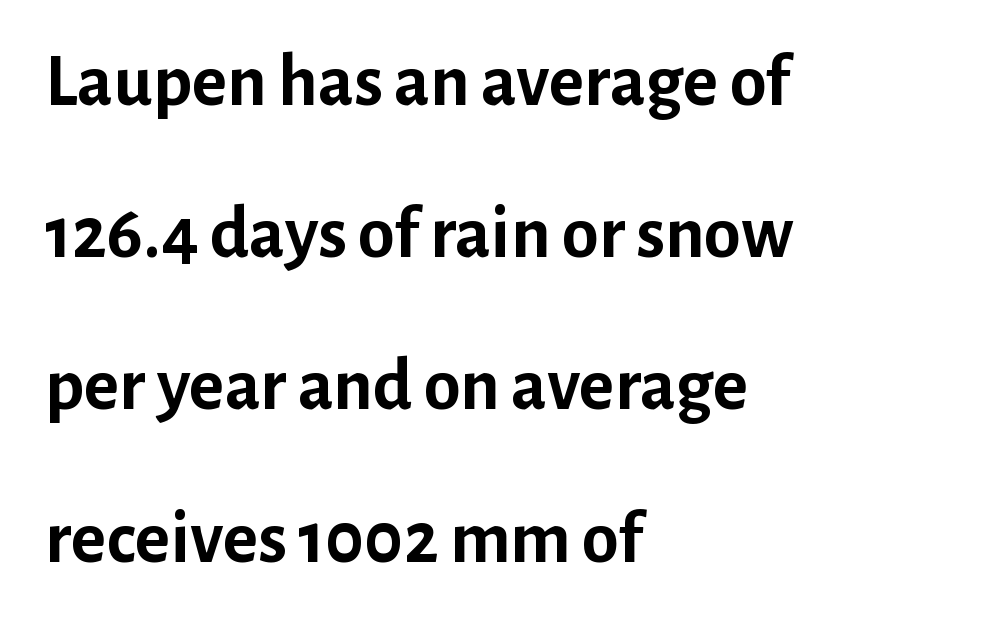
Q: Is the text bold? A: Yes.
Q: Is the text italic (slanted)? A: No, it is upright.
Q: Is the typeface a serif or a sans-serif typeface? A: Sans-serif.
Q: Is the text underlined? A: No.
Q: How is the paragraph aligned? A: Left-aligned.
Q: Is the spacing between letters normal or unusually wide? A: Normal.
Q: Is the spacing between lines tight, normal or loose? A: Loose.
Q: Width (condensed, normal, or wide)? A: Normal.
Q: Stroke contrast? A: Low.
Q: x-height? A: Medium.
Q: Monospaced? A: No.
